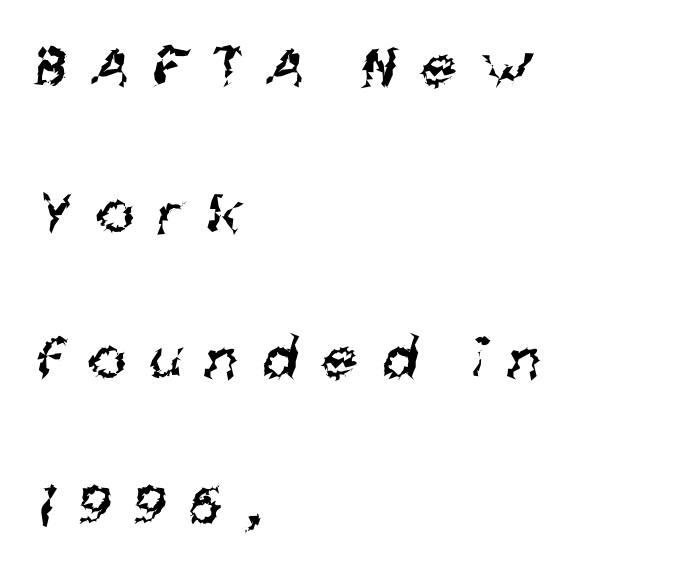
The image shows 63 px regular-weight, condensed sans-serif type; set left-aligned, loose line spacing (2.32x), unusually wide letter spacing (+0.41 em), not underlined; medium stroke contrast and a large x-height.
